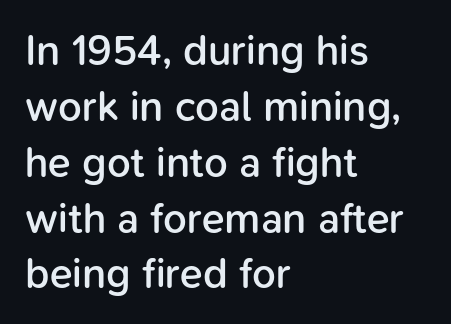
The image shows 42 px semibold sans-serif type, upright; set left-aligned, normal line spacing (1.33x), normal letter spacing, not underlined; low stroke contrast and a medium x-height.
